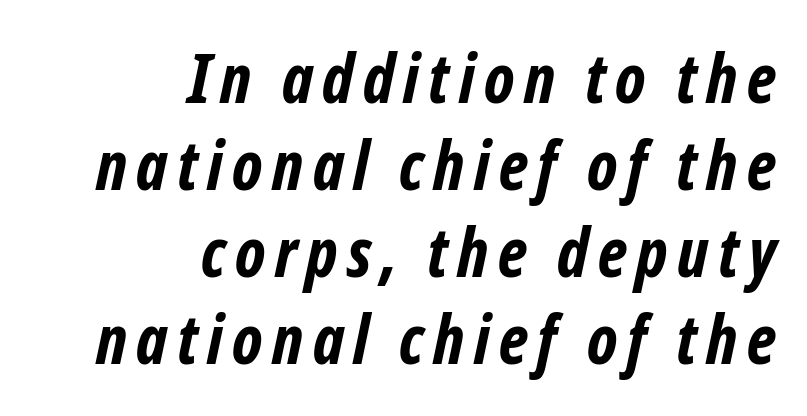
Compared with a flush-left layout, this one pins lines to the opposite, right side. Check the space under the baseline: it is left empty. Leading: standard. Strong, thick strokes mark this as bold type. Does the type have serifs? No, each stem ends abruptly.
